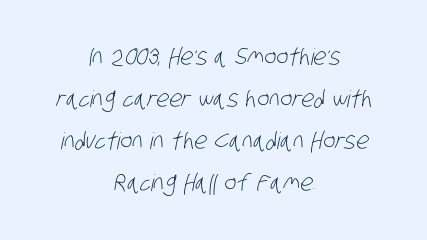
The font is comparable to plain body text, perhaps lighter. The whitespace from short lines is split evenly between both sides. The area under the type is left untouched. The line texture is even and compact thanks to regular tracking.
